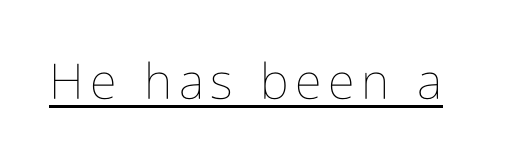
Q: Is the text bold? A: No.
Q: Is the text italic (slanted)? A: No, it is upright.
Q: Is the text underlined? A: Yes.
Q: Width (condensed, normal, or wide)? A: Condensed.
Q: Stroke contrast? A: Low.
Q: x-height? A: Medium.
Q: Monospaced? A: No.
